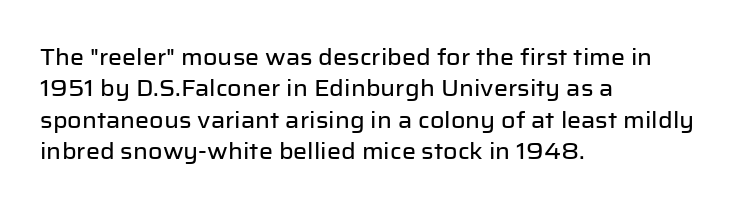
Quick note: underline off. Interline gaps are of average width in this sample. Notice how the stems are strictly vertical — no italics here. How are the letters spaced? Ordinarily, with no added tracking. The lines are quadded left.
